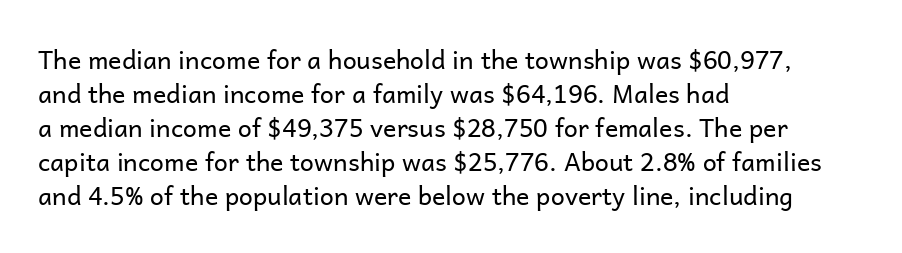
The image shows 25 px text type, upright; set left-aligned, normal line spacing (1.36x), normal letter spacing, not underlined.
